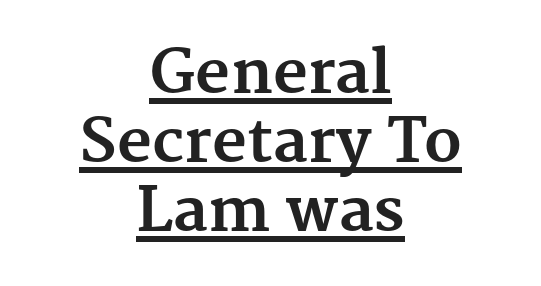
Stroke thickness is high; the sample reads as a true bold. Very little white space separates one row of letters from the next. Compared with typical body copy, the letter spacing here is the same. A student would call this center alignment; a typographer would say set centered. Does a line run under the words? Yes, clearly.
